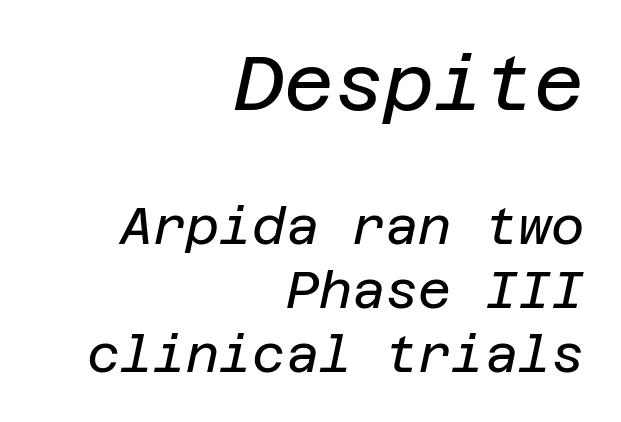
The image shows 77 px regular-weight type, italic (leaning right); set right-aligned, normal line spacing (1.26x), normal letter spacing, not underlined; the first (top) block is 1.51x larger; low stroke contrast and a large x-height.
